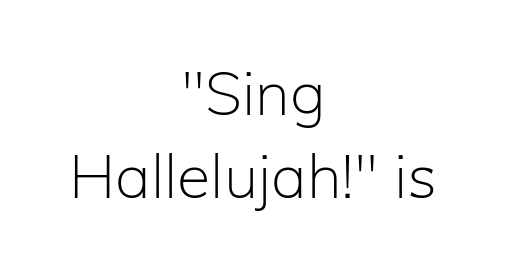
Q: Is the text bold? A: No.
Q: Is the text italic (slanted)? A: No, it is upright.
Q: Is the typeface a serif or a sans-serif typeface? A: Sans-serif.
Q: Is the text underlined? A: No.
Q: How is the paragraph aligned? A: Centered.
Q: Is the spacing between letters normal or unusually wide? A: Normal.
Q: Is the spacing between lines tight, normal or loose? A: Normal.
Q: Width (condensed, normal, or wide)? A: Normal.
Q: Stroke contrast? A: Low.
Q: x-height? A: Medium.
Q: Monospaced? A: No.
